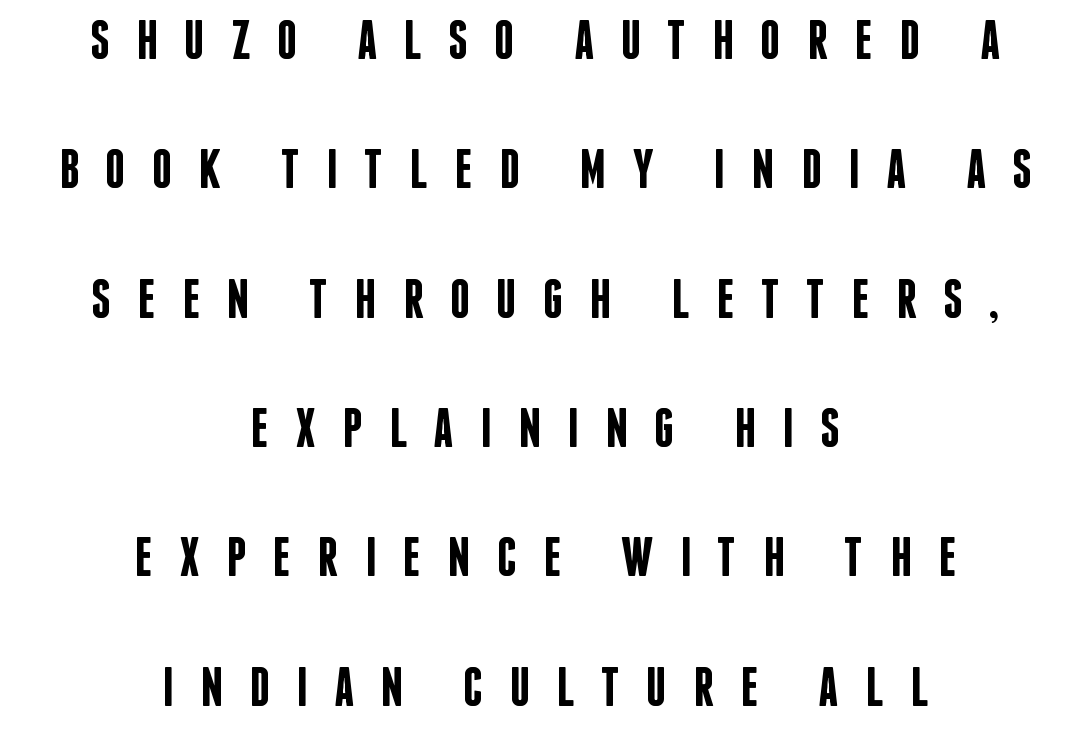
Unlike italic type, these characters show no tilt at all. Glyph-to-glyph distance is far greater than everyday printed text. Short and long lines alike share a common midpoint. The designer went with a sans here, leaving each stem footless. No word sits above an underline. Each letter keeps its own natural width here, so spacing adapts to shape.
